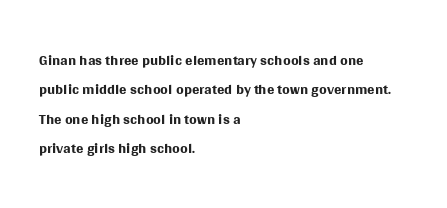
The image shows 22 px text type, upright; set left-aligned, normal line spacing (1.33x), normal letter spacing, not underlined.
